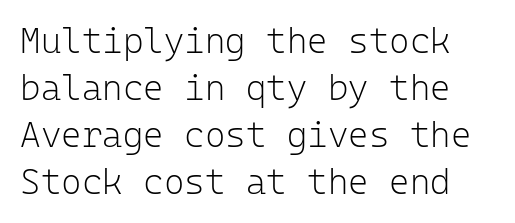
Q: Is the text bold? A: No.
Q: Is the text italic (slanted)? A: No, it is upright.
Q: Is the typeface a serif or a sans-serif typeface? A: Sans-serif.
Q: Is the text underlined? A: No.
Q: Is the spacing between letters normal or unusually wide? A: Normal.
Q: Is the spacing between lines tight, normal or loose? A: Normal.
Q: Width (condensed, normal, or wide)? A: Normal.
Q: Stroke contrast? A: Low.
Q: x-height? A: Medium.
Q: Monospaced? A: Yes.
